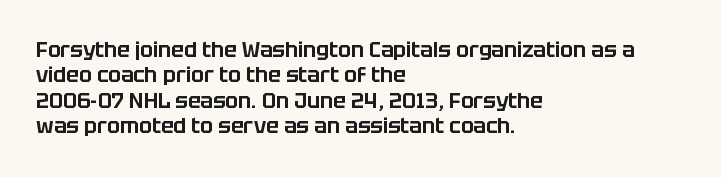
{"italic": "no", "underline": "no", "align": "left", "line_spacing_ratio": 1.21, "letter_spacing": "normal", "letter_spacing_em": 0.0, "glyph_px": 21}
